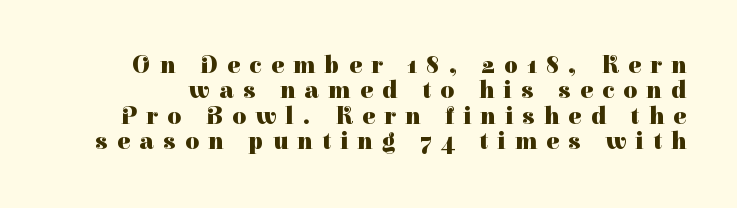
The image shows 24 px bold type, upright; set tight line spacing (1.06x), unusually wide letter spacing (+0.39 em), not underlined.
